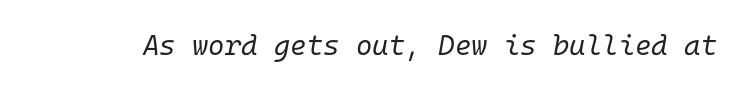
A typesetter would call this zero additional tracking. A typesetter would call this monospace, since all characters share one set width. Only glyphs here, with clear space below each row. This is not heavy type; no bold has been used. Every character sits at an angle, as italics do.
